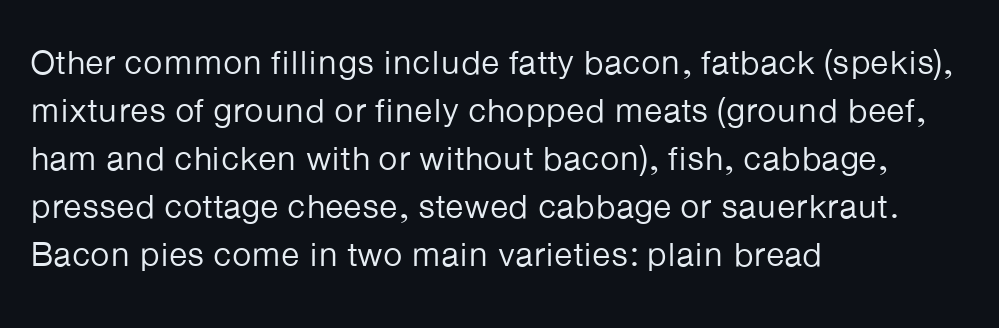
{"serif": "no", "italic": "no", "bold": "no", "weight": "regular", "width": "normal", "stroke_contrast": "low", "x_height": "medium", "monospaced": "no", "underline": "no", "align": "left", "line_spacing": "normal", "line_spacing_ratio": 1.41, "letter_spacing": "normal", "letter_spacing_em": 0.0, "glyph_px": 34}
